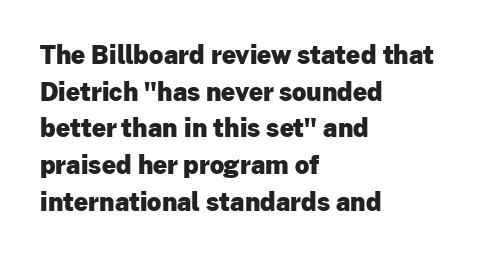
Compared with an ordinary text face, these strokes are far heavier — a full bold. Tall strokes in this sample are plumb rather than angled. Reading down the block, your eye returns to a fixed left position each line. The space directly below the letters is spotless. Leading matches the norm, producing a regular column. The type is set solid horizontally, with unmodified tracking.
